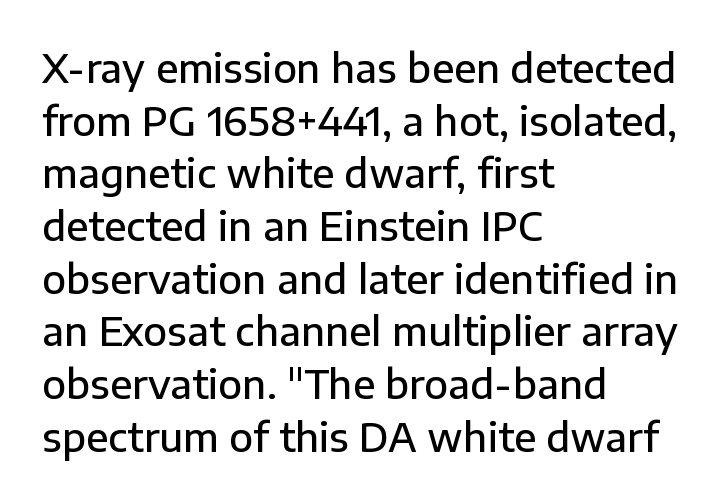
The face used here is a semibold: visibly heavier than regular, lighter than bold. Horizontal alignment here is leftward, the default for most running prose. These lines are composed in type without serifs. A normal amount of white space separates one row of letters from the next. No word sits above an underline.
